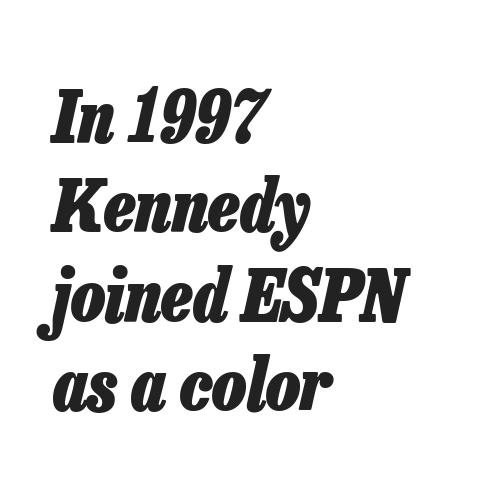
Q: Is the text bold? A: Yes.
Q: Is the text italic (slanted)? A: Yes, it leans right by about 13 degrees.
Q: Is the text underlined? A: No.
Q: How is the paragraph aligned? A: Left-aligned.
Q: Is the spacing between letters normal or unusually wide? A: Normal.
Q: Width (condensed, normal, or wide)? A: Condensed.
Q: Stroke contrast? A: Low.
Q: x-height? A: Medium.
Q: Monospaced? A: No.
